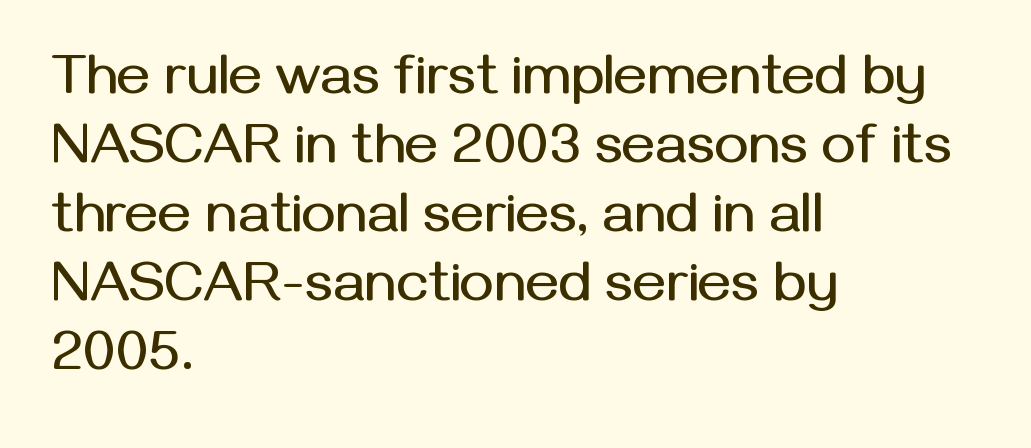
{"serif": "no", "italic": "no", "width": "normal", "stroke_contrast": "medium", "x_height": "medium", "monospaced": "no", "underline": "no", "align": "left", "line_spacing_ratio": 1.21, "letter_spacing": "normal", "letter_spacing_em": 0.0, "glyph_px": 57}
